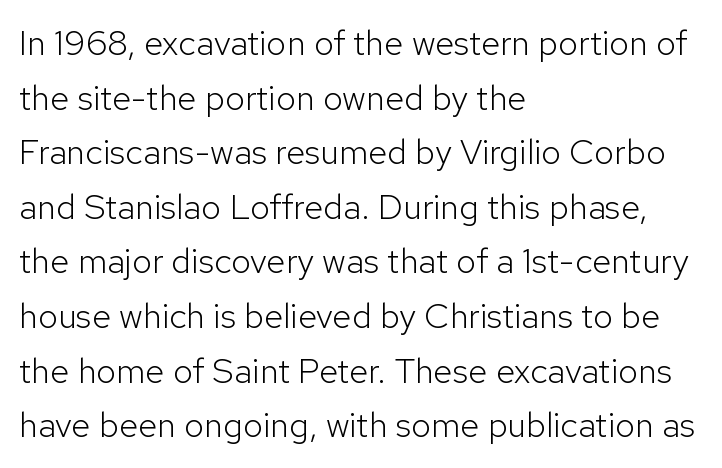
Q: Is the text bold? A: No.
Q: Is the text italic (slanted)? A: No, it is upright.
Q: Is the typeface a serif or a sans-serif typeface? A: Sans-serif.
Q: Is the text underlined? A: No.
Q: How is the paragraph aligned? A: Left-aligned.
Q: Is the spacing between letters normal or unusually wide? A: Normal.
Q: Is the spacing between lines tight, normal or loose? A: Normal.
Q: Width (condensed, normal, or wide)? A: Normal.
Q: Stroke contrast? A: Low.
Q: x-height? A: Medium.
Q: Monospaced? A: No.
